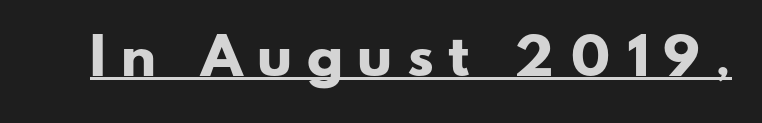
Q: Is the text bold? A: Yes.
Q: Is the typeface a serif or a sans-serif typeface? A: Sans-serif.
Q: Is the text underlined? A: Yes.
Q: Is the spacing between letters normal or unusually wide? A: Unusually wide.
Q: Width (condensed, normal, or wide)? A: Wide.
Q: Stroke contrast? A: Low.
Q: x-height? A: Small.
Q: Monospaced? A: No.
